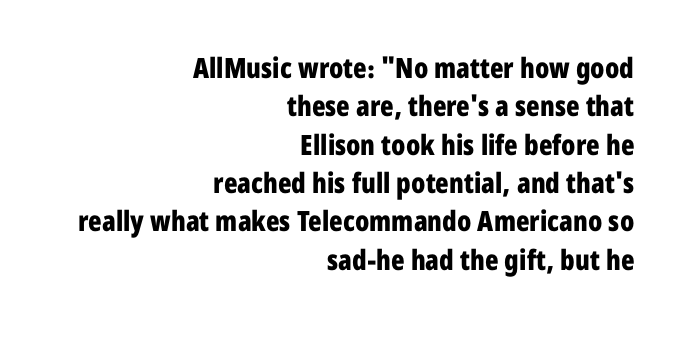
The image shows 28 px bold, condensed sans-serif type, upright; set right-aligned, normal line spacing (1.37x), normal letter spacing, not underlined; low stroke contrast and a medium x-height.
